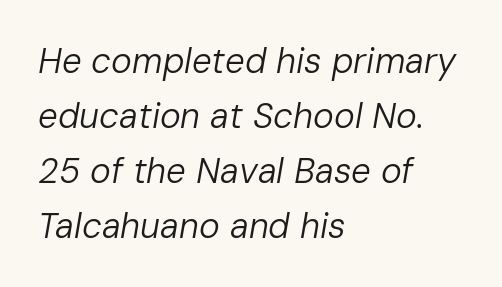
The letterforms sit shoulder to shoulder at normal distance. Layout note: lines flush left. The baseline area is clear. A light-to-regular cut is what we see here.
